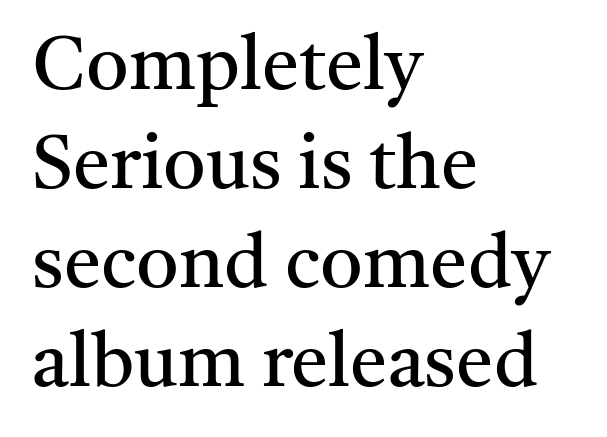
{"serif": "yes", "italic": "no", "bold": "no", "weight": "regular", "width": "normal", "stroke_contrast": "medium", "x_height": "medium", "monospaced": "no", "underline": "no", "align": "left", "line_spacing": "normal", "line_spacing_ratio": 1.32, "letter_spacing": "normal", "letter_spacing_em": 0.0, "glyph_px": 75}
